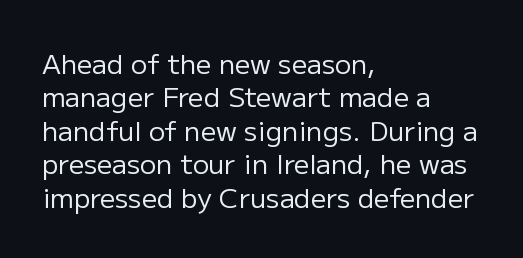
The image shows 27 px text type, upright; set left-aligned, line spacing 1.24x, normal letter spacing, not underlined.
